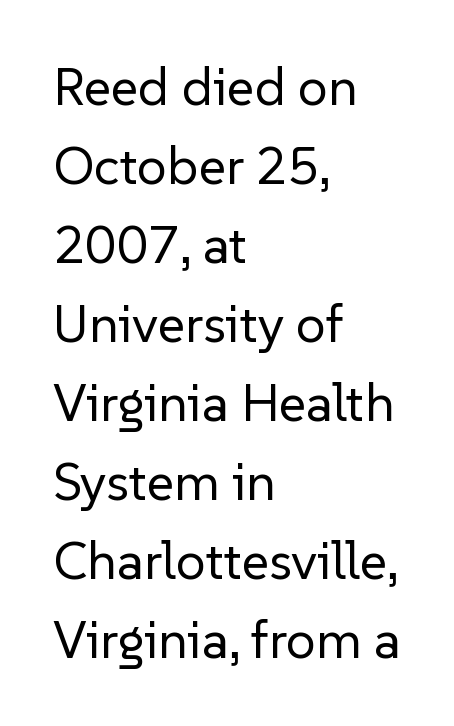
Italic: no, the glyphs are upright roman. A normal amount of white space separates one row of letters from the next. Unlike a traditional serif, this face leaves its strokes unadorned. The string is rendered with underlining switched off.
